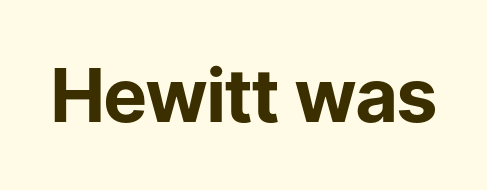
Each letter keeps its own natural width here, so spacing adapts to shape. The font's upright variant was chosen for this text. Grotesque or geometric, the face here clearly has no serifs. The font is running at its bold setting. Honestly, the letter spacing is just normal — you wouldn't notice it.
